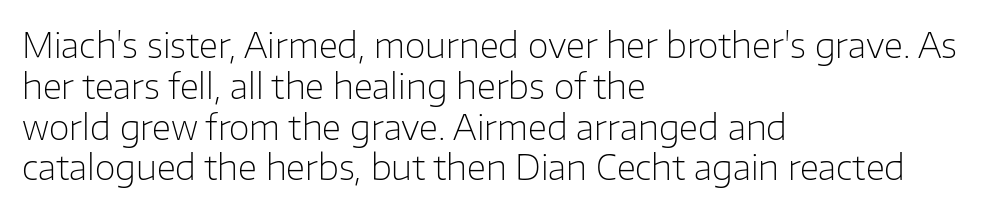
{"serif": "no", "italic": "no", "bold": "no", "weight": "light", "width": "normal", "stroke_contrast": "low", "x_height": "medium", "monospaced": "no", "underline": "no", "align": "left", "line_spacing_ratio": 1.2, "letter_spacing": "normal", "letter_spacing_em": 0.0, "glyph_px": 34}
